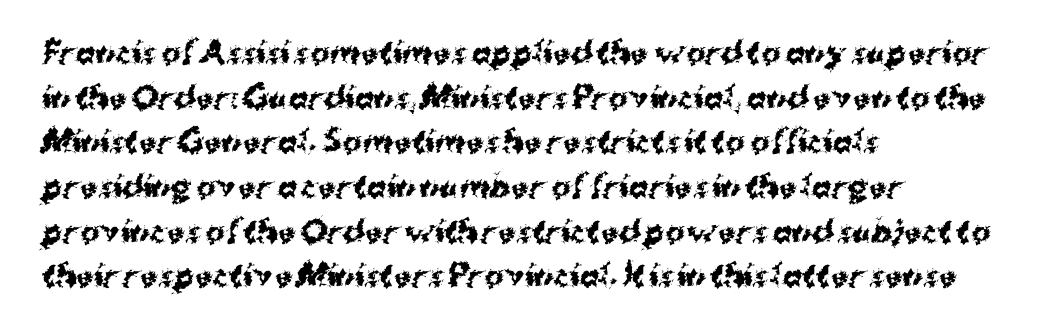
Q: Is the text bold? A: Yes.
Q: Is the text italic (slanted)? A: Yes.
Q: Is the typeface a serif or a sans-serif typeface? A: Sans-serif.
Q: Is the text underlined? A: No.
Q: How is the paragraph aligned? A: Left-aligned.
Q: Is the spacing between letters normal or unusually wide? A: Normal.
Q: Is the spacing between lines tight, normal or loose? A: Normal.
Q: Width (condensed, normal, or wide)? A: Normal.
Q: Stroke contrast? A: Medium.
Q: x-height? A: Medium.
Q: Monospaced? A: No.
